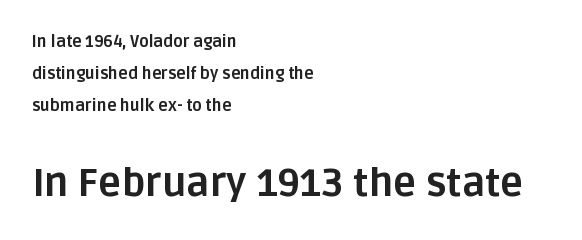
{"serif": "no", "italic": "no", "bold": "yes", "weight": "bold", "width": "normal", "stroke_contrast": "low", "x_height": "large", "monospaced": "no", "underline": "no", "align": "left", "line_spacing": "loose", "line_spacing_ratio": 2.01, "letter_spacing": "normal", "letter_spacing_em": 0.0, "larger_block": "second", "size_ratio": 2.44, "glyph_px": 39}
